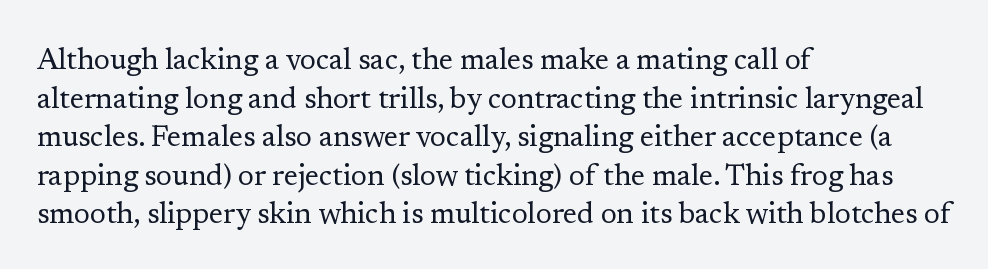
Q: Is the text bold? A: No.
Q: Is the text italic (slanted)? A: No, it is upright.
Q: Is the typeface a serif or a sans-serif typeface? A: Serif.
Q: Is the text underlined? A: No.
Q: How is the paragraph aligned? A: Left-aligned.
Q: Is the spacing between letters normal or unusually wide? A: Normal.
Q: Is the spacing between lines tight, normal or loose? A: Normal.
Q: Width (condensed, normal, or wide)? A: Normal.
Q: Stroke contrast? A: Low.
Q: x-height? A: Medium.
Q: Monospaced? A: No.
